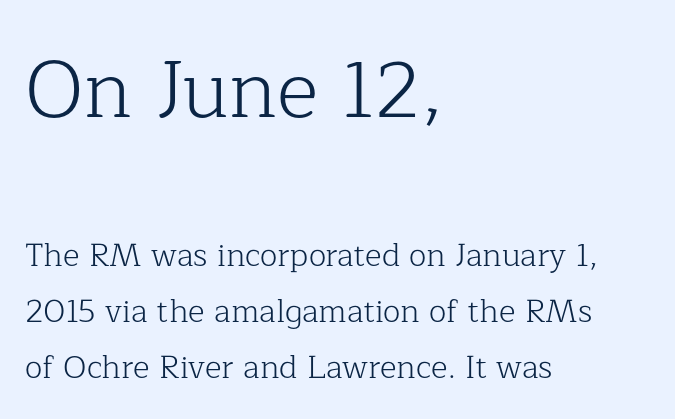
{"serif": "yes", "italic": "no", "bold": "no", "weight": "light", "width": "normal", "stroke_contrast": "low", "x_height": "medium", "monospaced": "no", "underline": "no", "align": "left", "line_spacing_ratio": 1.75, "letter_spacing": "normal", "letter_spacing_em": 0.0, "larger_block": "first", "size_ratio": 2.5, "glyph_px": 80}
